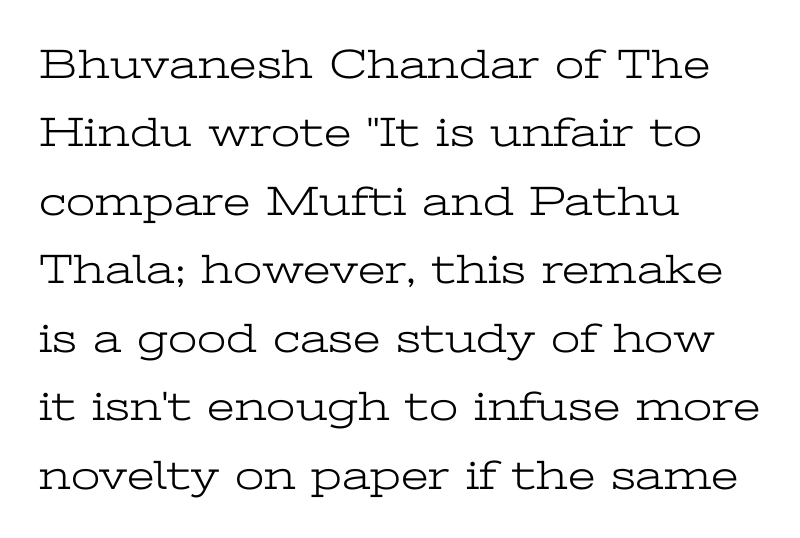
Q: Is the text bold? A: No.
Q: Is the text italic (slanted)? A: No, it is upright.
Q: Is the typeface a serif or a sans-serif typeface? A: Serif.
Q: Is the text underlined? A: No.
Q: How is the paragraph aligned? A: Left-aligned.
Q: Is the spacing between letters normal or unusually wide? A: Normal.
Q: Is the spacing between lines tight, normal or loose? A: Normal.
Q: Width (condensed, normal, or wide)? A: Wide.
Q: Stroke contrast? A: Low.
Q: x-height? A: Medium.
Q: Monospaced? A: No.
